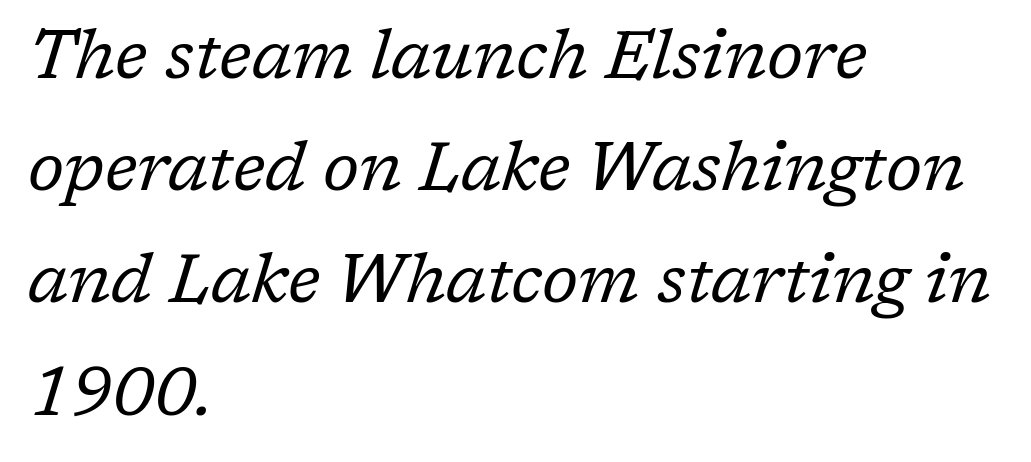
Q: Is the text bold? A: No.
Q: Is the text italic (slanted)? A: Yes, it leans right by about 17 degrees.
Q: Is the typeface a serif or a sans-serif typeface? A: Serif.
Q: Is the text underlined? A: No.
Q: How is the paragraph aligned? A: Left-aligned.
Q: Is the spacing between letters normal or unusually wide? A: Normal.
Q: Is the spacing between lines tight, normal or loose? A: Normal.
Q: Width (condensed, normal, or wide)? A: Normal.
Q: Stroke contrast? A: Low.
Q: x-height? A: Medium.
Q: Monospaced? A: No.
